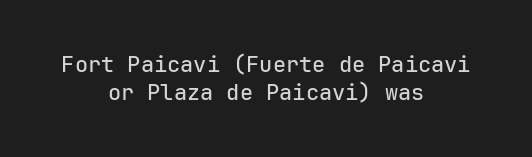
Is the block centered? Yes — each line is placed symmetrically about the middle. A typesetter would call this leading conventional body-copy spacing. The lettering holds an erect, upright posture throughout. The zone under the glyphs is completely vacant.
